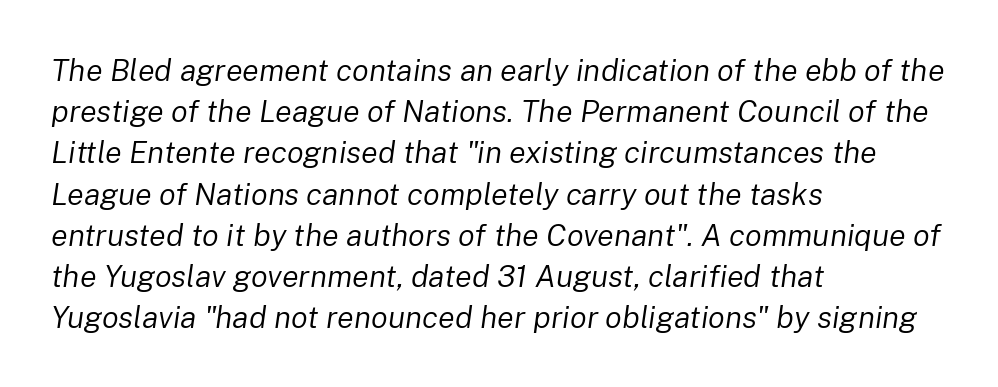
{"italic": "yes", "lean": "right", "slant_degrees": 8, "bold": "no", "weight": "regular", "width": "normal", "stroke_contrast": "low", "x_height": "medium", "monospaced": "no", "underline": "no", "align": "left", "line_spacing": "normal", "line_spacing_ratio": 1.33, "letter_spacing": "normal", "letter_spacing_em": 0.0, "glyph_px": 31}
